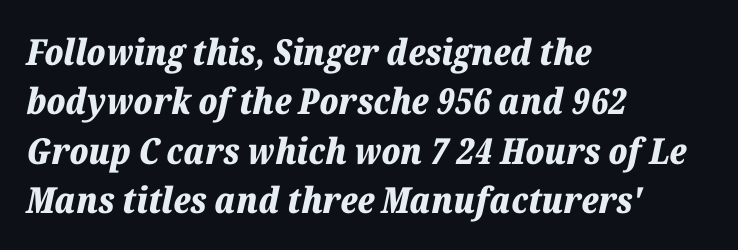
{"italic": "yes", "lean": "right", "slant_degrees": 12, "bold": "yes", "weight": "bold", "width": "normal", "stroke_contrast": "low", "x_height": "medium", "monospaced": "no", "underline": "no", "align": "left", "line_spacing": "normal", "line_spacing_ratio": 1.37, "letter_spacing": "normal", "letter_spacing_em": 0.0, "glyph_px": 36}
